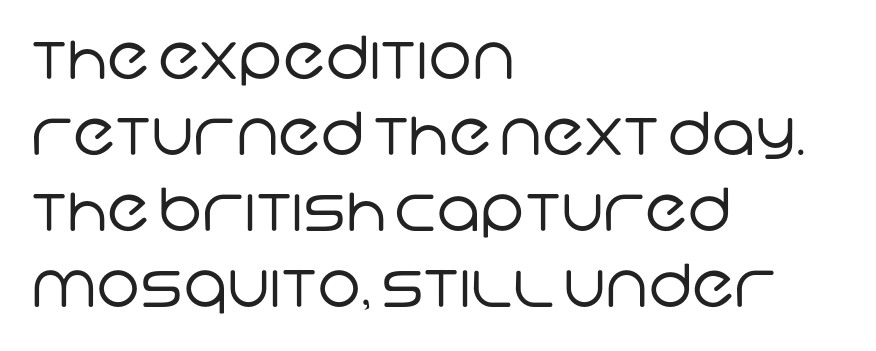
{"serif": "no", "bold": "no", "weight": "regular", "width": "normal", "stroke_contrast": "low", "x_height": "large", "monospaced": "no", "underline": "no", "align": "left", "line_spacing": "normal", "line_spacing_ratio": 1.29, "letter_spacing": "normal", "letter_spacing_em": 0.0, "glyph_px": 59}
